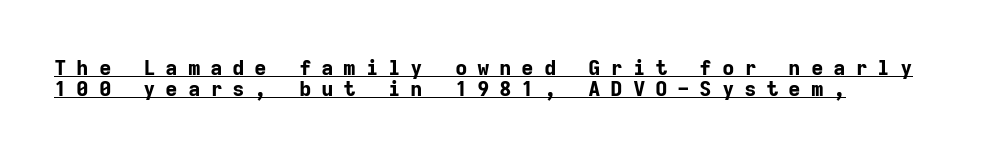
The image shows 21 px bold type, upright; set left-aligned, tight line spacing (0.99x), unusually wide letter spacing (+0.46 em), underlined.
